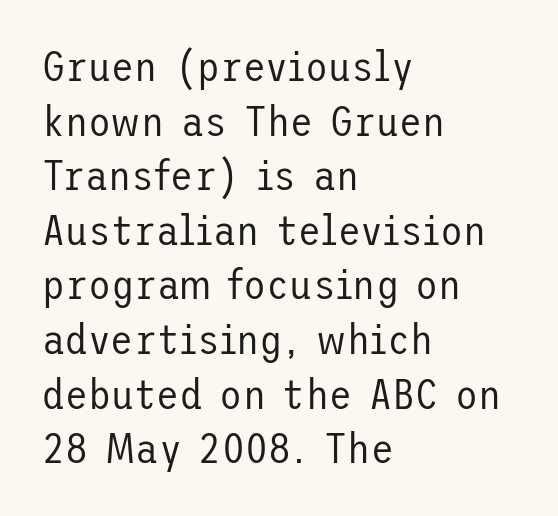
The face used here is a sans, in the tradition of grotesques and geometrics. This rendering leaves character spacing at its baseline value. Normally led — the rows are evenly, conventionally spaced. Is the type heavy? It reads as light-to-regular instead.
